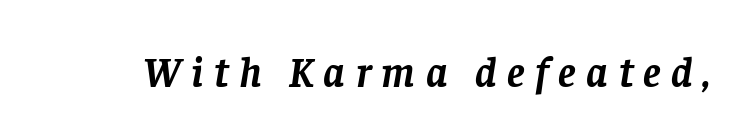
{"serif": "yes", "italic": "yes", "lean": "right", "slant_degrees": 8, "bold": "yes", "weight": "semibold", "width": "normal", "stroke_contrast": "low", "x_height": "large", "monospaced": "no", "underline": "no", "letter_spacing": "wide", "letter_spacing_em": 0.25, "glyph_px": 42}
